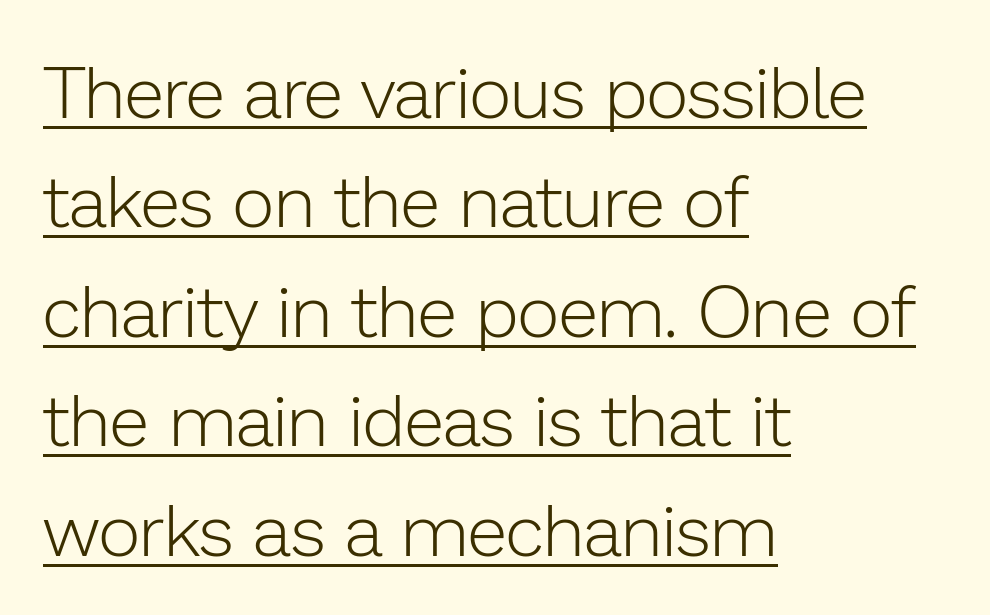
Q: Is the text bold? A: No.
Q: Is the text italic (slanted)? A: No, it is upright.
Q: Is the typeface a serif or a sans-serif typeface? A: Sans-serif.
Q: Is the text underlined? A: Yes.
Q: How is the paragraph aligned? A: Left-aligned.
Q: Is the spacing between letters normal or unusually wide? A: Normal.
Q: Is the spacing between lines tight, normal or loose? A: Normal.
Q: Width (condensed, normal, or wide)? A: Normal.
Q: Stroke contrast? A: Low.
Q: x-height? A: Medium.
Q: Monospaced? A: No.
